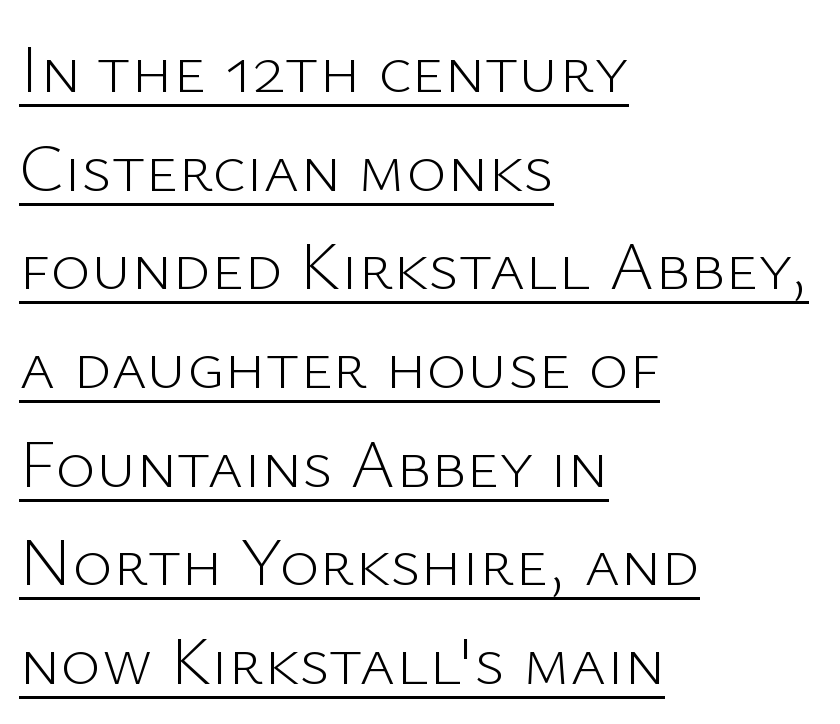
{"serif": "no", "italic": "no", "bold": "no", "weight": "light", "width": "normal", "stroke_contrast": "low", "x_height": "medium", "monospaced": "no", "underline": "yes", "align": "left", "line_spacing": "normal", "line_spacing_ratio": 1.43, "letter_spacing": "normal", "letter_spacing_em": 0.0, "glyph_px": 69}
